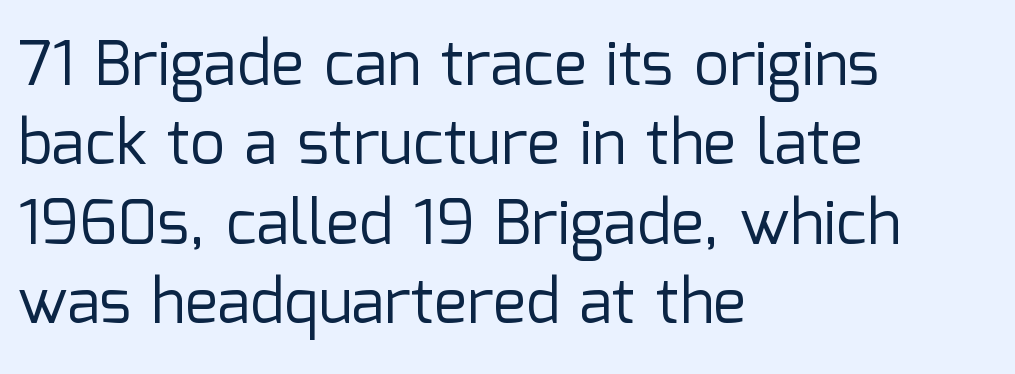
Descenders are the only things crossing below the line. Interline gaps are of average width in this sample. Horizontal alignment here is leftward, the default for most running prose. A typesetter would mark this as roman, not italic.
